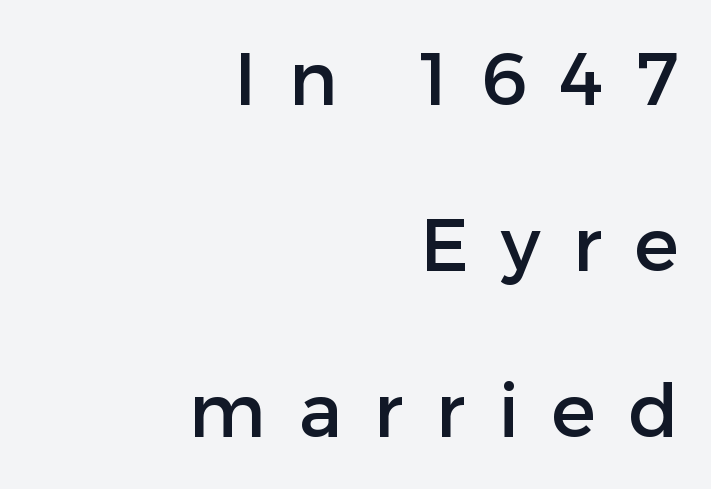
Q: Is the text italic (slanted)? A: No, it is upright.
Q: Is the typeface a serif or a sans-serif typeface? A: Sans-serif.
Q: Is the text underlined? A: No.
Q: How is the paragraph aligned? A: Right-aligned.
Q: Is the spacing between letters normal or unusually wide? A: Unusually wide.
Q: Is the spacing between lines tight, normal or loose? A: Loose.
Q: Width (condensed, normal, or wide)? A: Normal.
Q: Stroke contrast? A: Low.
Q: x-height? A: Medium.
Q: Monospaced? A: No.
